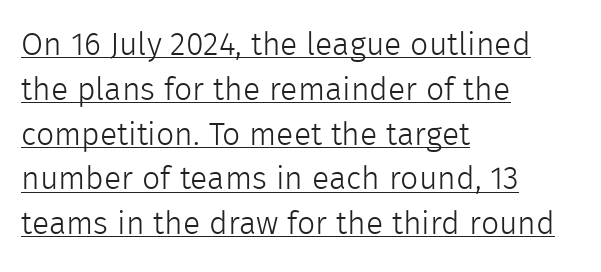
The face used here is proportionally spaced, like ordinary book or web type. Heft: none added — not bold. Teacher's note: observe the even left margin — that is flush-left alignment. The typeface chosen for these lines omits serifs. The specimen includes a rule beneath the text block's lines. Notice how the stems are strictly vertical — no italics here.
